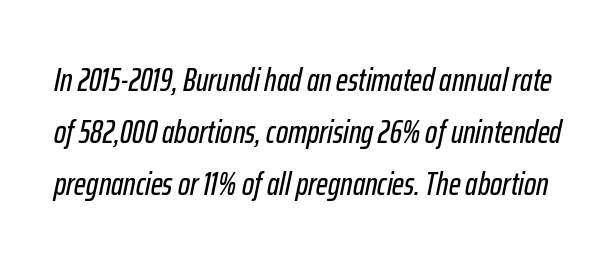
The string is rendered with underlining switched off. Slanted lettering throughout. The face used here is rendered with its standard letterfit. The rendering uses natural spacing where letterforms have individual widths. The line-height multiplier appears to be the usual default.
